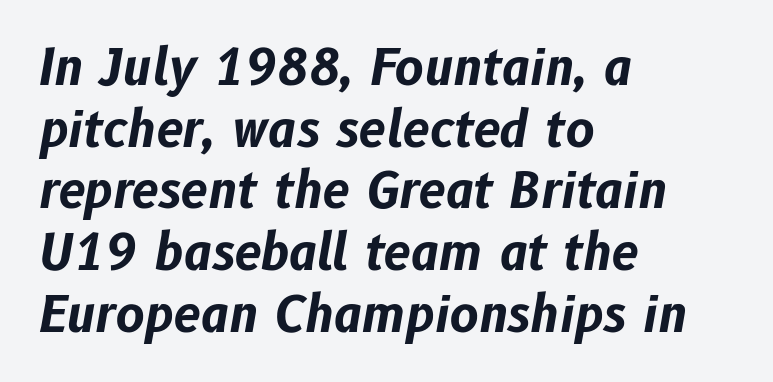
Q: Is the text bold? A: Yes.
Q: Is the text italic (slanted)? A: Yes, it leans right by about 10 degrees.
Q: Is the text underlined? A: No.
Q: How is the paragraph aligned? A: Left-aligned.
Q: Is the spacing between letters normal or unusually wide? A: Normal.
Q: Is the spacing between lines tight, normal or loose? A: Normal.
Q: Width (condensed, normal, or wide)? A: Normal.
Q: Stroke contrast? A: Low.
Q: x-height? A: Medium.
Q: Monospaced? A: No.
